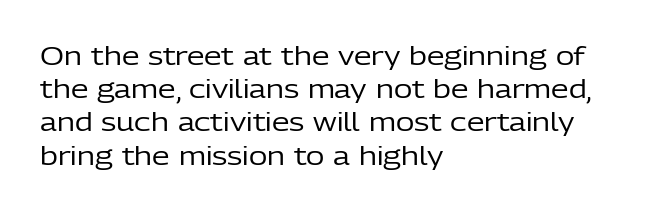
The image shows 25 px text type, upright; set left-aligned, normal line spacing (1.33x), normal letter spacing, not underlined.
